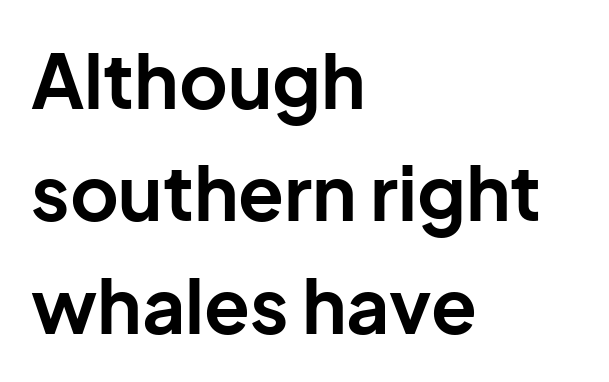
The image shows 75 px bold sans-serif type, upright; set left-aligned, normal line spacing (1.5x), normal letter spacing, not underlined; low stroke contrast and a medium x-height.
